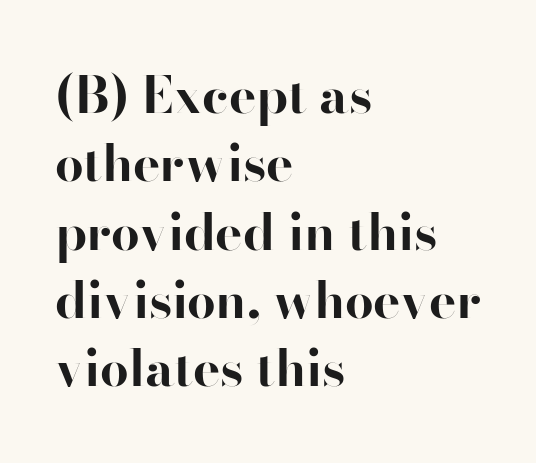
Q: Is the text bold? A: Yes.
Q: Is the text italic (slanted)? A: No, it is upright.
Q: Is the typeface a serif or a sans-serif typeface? A: Sans-serif.
Q: Is the text underlined? A: No.
Q: How is the paragraph aligned? A: Left-aligned.
Q: Is the spacing between letters normal or unusually wide? A: Normal.
Q: Is the spacing between lines tight, normal or loose? A: Normal.
Q: Width (condensed, normal, or wide)? A: Normal.
Q: Stroke contrast? A: High.
Q: x-height? A: Small.
Q: Monospaced? A: No.
